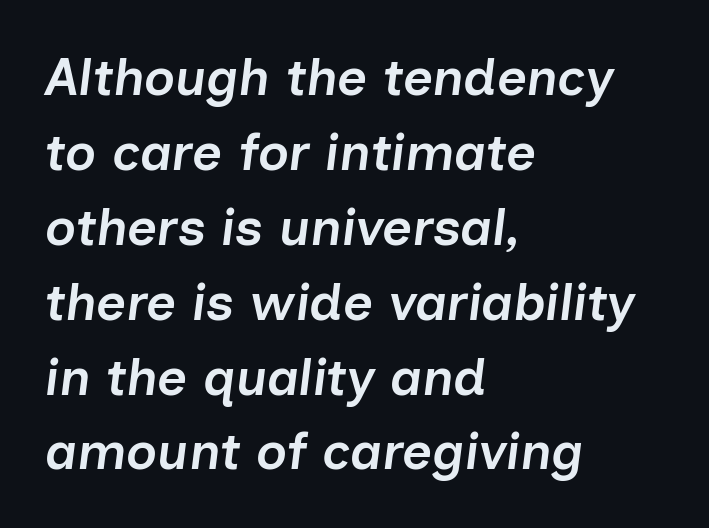
{"italic": "yes", "lean": "right", "slant_degrees": 7, "bold": "semi", "weight": "semibold", "width": "normal", "stroke_contrast": "low", "x_height": "medium", "monospaced": "no", "underline": "no", "align": "left", "line_spacing": "normal", "line_spacing_ratio": 1.44, "letter_spacing": "normal", "letter_spacing_em": 0.0, "glyph_px": 52}
